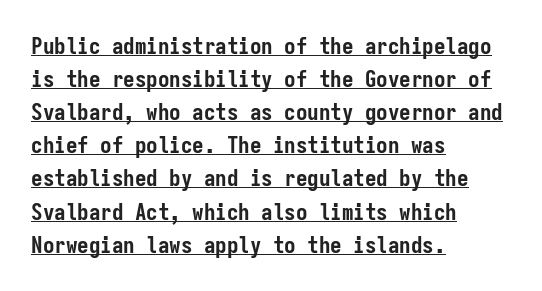
{"italic": "no", "bold": "yes", "underline": "yes", "align": "left", "line_spacing": "normal", "line_spacing_ratio": 1.44, "letter_spacing": "normal", "letter_spacing_em": 0.0, "glyph_px": 23}
